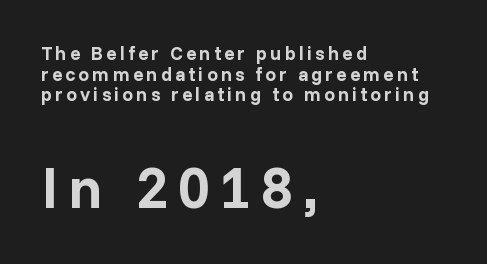
The rendering uses natural spacing where letterforms have individual widths. Is there any slant? The stems are plumb. These lines stack with their left ends in a neat column. Any mark beneath the type? The region is blank. Nope, no serifs anywhere on these letters.
